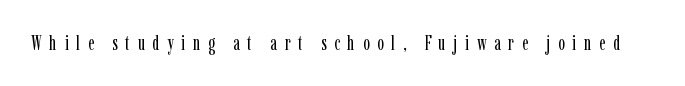
The typesetting does not lean heavy: it is not bold. Lines of text with bare space underneath. The font's upright variant was chosen for this text. Is the letter spacing exaggerated? Yes — the characters are pushed far apart.
